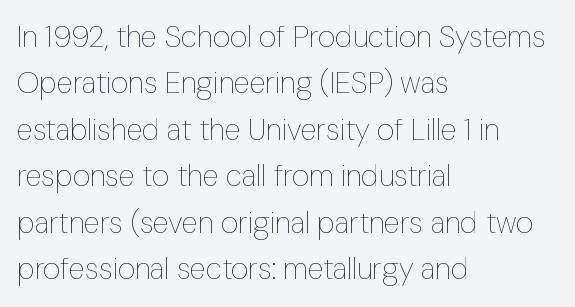
Vertically, the passage feels balanced, rows spaced as you'd expect. The specimen reads as upright at a glance. The lines in this sample share a left origin and differ only in where they stop. You could not count columns in this text — the font is proportionally spaced.
